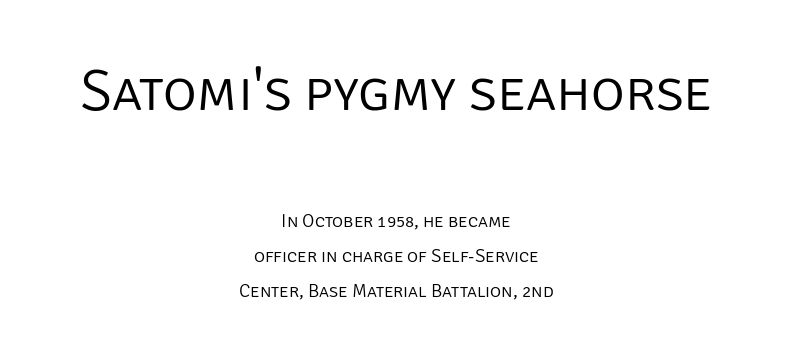
Q: Is the text bold? A: No.
Q: Is the text italic (slanted)? A: No, it is upright.
Q: Is the typeface a serif or a sans-serif typeface? A: Sans-serif.
Q: Is the text underlined? A: No.
Q: How is the paragraph aligned? A: Centered.
Q: Is the spacing between letters normal or unusually wide? A: Normal.
Q: Which block of text is set in a larger size, the first (top) or the second (bottom)? A: The first (top) one.
Q: Width (condensed, normal, or wide)? A: Normal.
Q: Stroke contrast? A: Low.
Q: x-height? A: Large.
Q: Monospaced? A: No.
